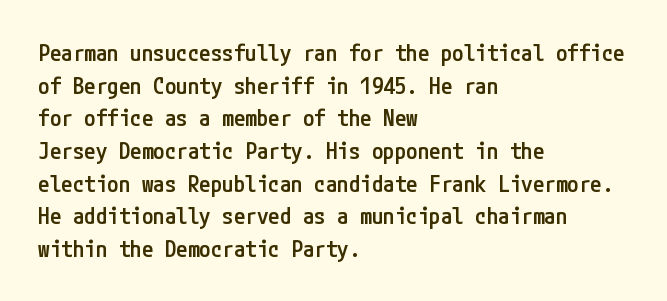
A classic flush-left, rag-right setting is used for this passage. Inter-character spacing is left at the font's built-in metrics. Notice how descenders clear the ascenders below comfortably — that's standard leading. Stroke thickness is moderately raised; the sample reads as semibold. Quick note: underline off.
